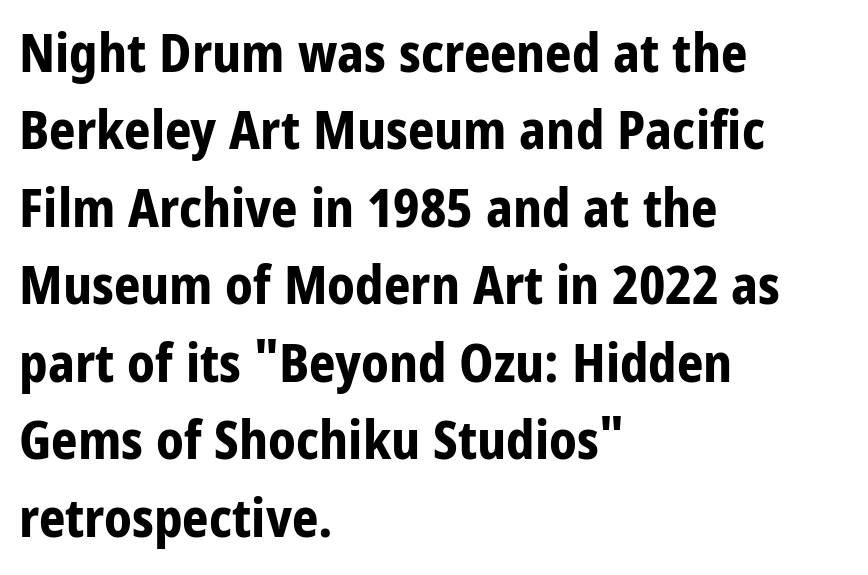
The image shows 52 px bold, condensed sans-serif type, upright; set left-aligned, normal line spacing (1.49x), normal letter spacing, not underlined; low stroke contrast and a large x-height.
